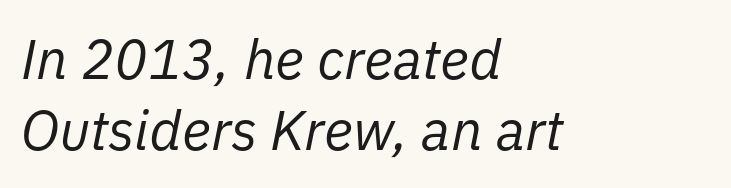
The image shows 56 px regular-weight type, italic (leaning right); set left-aligned, normal line spacing (1.27x), normal letter spacing, not underlined; low stroke contrast and a medium x-height.
